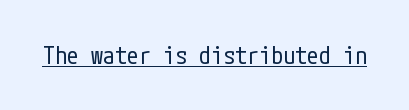
Q: Is the text bold? A: No.
Q: Is the text italic (slanted)? A: No, it is upright.
Q: Is the text underlined? A: Yes.
Q: Is the spacing between letters normal or unusually wide? A: Normal.
